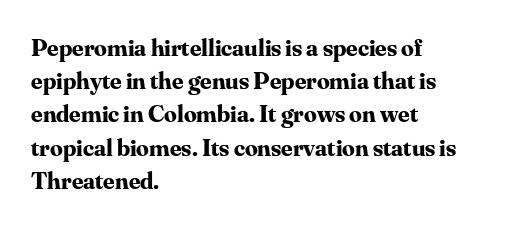
One-word summary of the alignment: left. Compared with an ordinary text face, these strokes are far heavier — a full bold. Interline gaps are of average width in this sample. Letter spacing: default. The baseline area is clear. The letters stand upright; this is a roman face.
